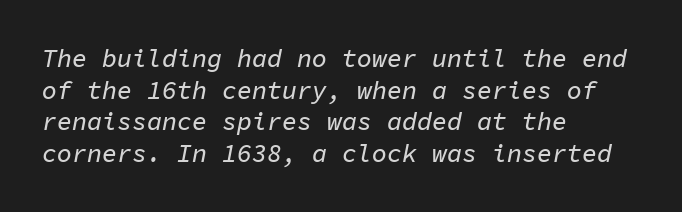
Line starts are locked; line ends wander. Nobody drew a line under any word here. Does the lettering tilt? It does — this is italic. Nobody touched the tracking dial on this one.
